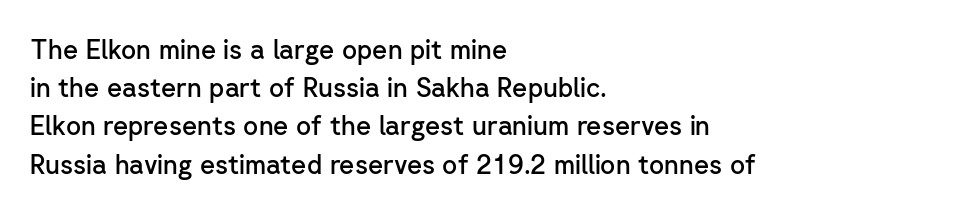
Q: Is the text bold? A: Semi-bold.
Q: Is the text italic (slanted)? A: No, it is upright.
Q: Is the text underlined? A: No.
Q: How is the paragraph aligned? A: Left-aligned.
Q: Is the spacing between letters normal or unusually wide? A: Normal.
Q: Is the spacing between lines tight, normal or loose? A: Normal.
